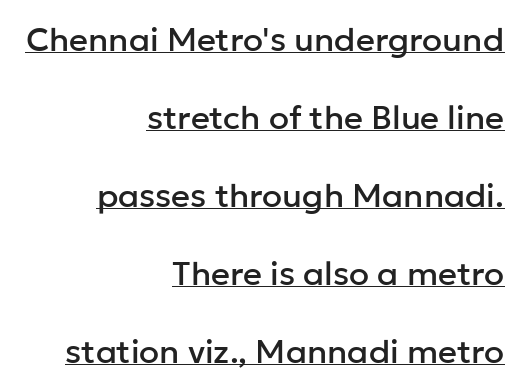
Words appear dense and cohesive because spacing is normal. The lettering holds an erect, upright posture throughout. The passage shown is typeset with a sans-serif family. Do the characters align in a grid? No, the font is proportional. Which margin do the lines hug? The right one — the left edge is uneven. One glance says open: line gaps are wider than usual.
